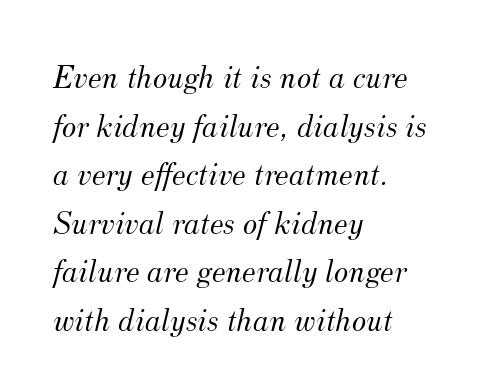
The image shows 34 px light serif type, italic (leaning right); set left-aligned, normal line spacing (1.43x), normal letter spacing, not underlined; medium stroke contrast and a small x-height.
